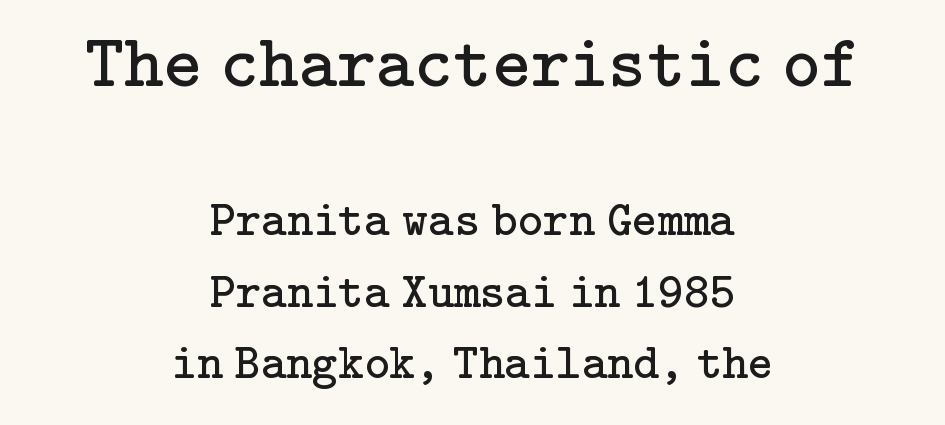
{"serif": "yes", "italic": "no", "bold": "no", "weight": "regular", "width": "normal", "stroke_contrast": "low", "x_height": "medium", "underline": "no", "align": "center", "line_spacing": "normal", "line_spacing_ratio": 1.46, "letter_spacing": "normal", "letter_spacing_em": 0.0, "larger_block": "first", "size_ratio": 1.51, "glyph_px": 74}
